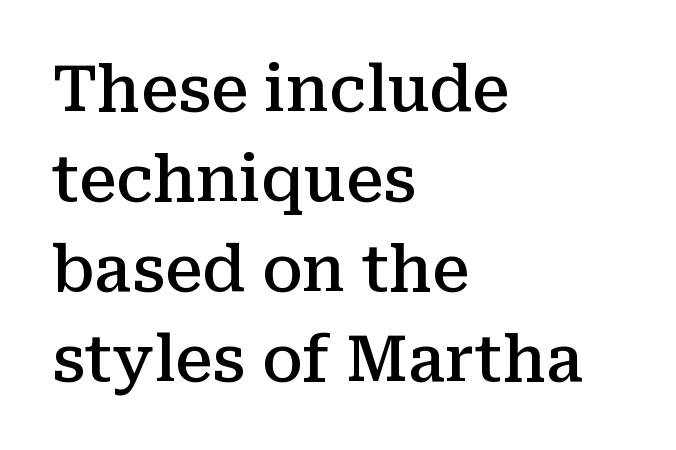
Q: Is the text bold? A: Semi-bold.
Q: Is the text italic (slanted)? A: No, it is upright.
Q: Is the typeface a serif or a sans-serif typeface? A: Serif.
Q: Is the text underlined? A: No.
Q: How is the paragraph aligned? A: Left-aligned.
Q: Is the spacing between letters normal or unusually wide? A: Normal.
Q: Is the spacing between lines tight, normal or loose? A: Normal.
Q: Width (condensed, normal, or wide)? A: Normal.
Q: Stroke contrast? A: Medium.
Q: x-height? A: Medium.
Q: Monospaced? A: No.
